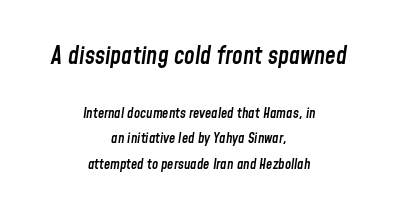
Q: Is the text bold? A: Semi-bold.
Q: Is the text italic (slanted)? A: Yes, it leans right by about 8 degrees.
Q: Is the text underlined? A: No.
Q: How is the paragraph aligned? A: Centered.
Q: Is the spacing between letters normal or unusually wide? A: Normal.
Q: Which block of text is set in a larger size, the first (top) or the second (bottom)? A: The first (top) one.
